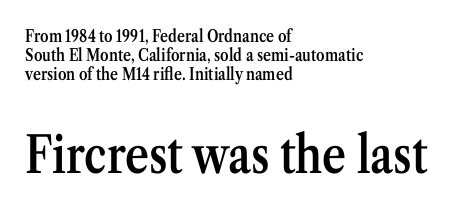
The image shows 51 px semibold, condensed serif type, upright; set left-aligned, tight line spacing (1.12x), normal letter spacing, not underlined; the second (bottom) block is 3.0x larger; medium stroke contrast and a medium x-height.
